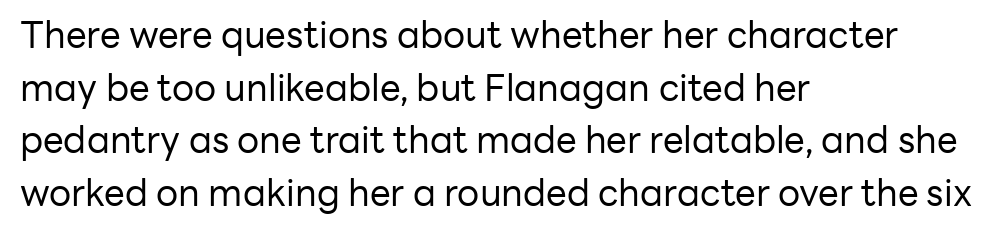
{"serif": "no", "italic": "no", "bold": "no", "weight": "regular", "width": "normal", "stroke_contrast": "low", "x_height": "medium", "monospaced": "no", "underline": "no", "align": "left", "line_spacing": "normal", "line_spacing_ratio": 1.42, "letter_spacing": "normal", "letter_spacing_em": 0.0, "glyph_px": 37}
